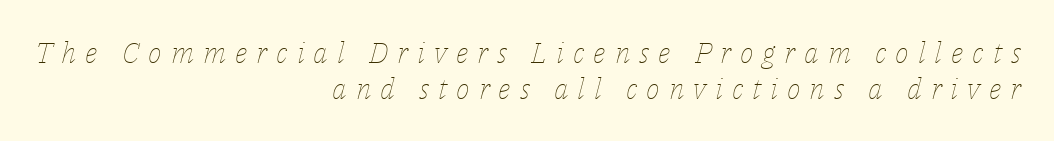
The image shows 29 px thin type, italic (leaning right); set right-aligned, normal line spacing (1.25x), unusually wide letter spacing (+0.31 em), not underlined; low stroke contrast and a medium x-height.
